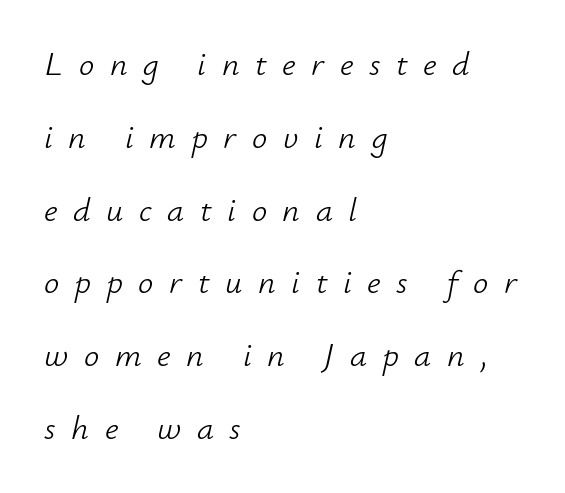
The image shows 34 px light type, italic (leaning right); set left-aligned, loose line spacing (2.14x), unusually wide letter spacing (+0.46 em), not underlined; low stroke contrast and a small x-height.
